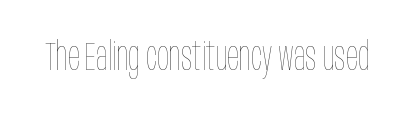
Q: Is the text bold? A: No.
Q: Is the text italic (slanted)? A: No, it is upright.
Q: Is the text underlined? A: No.
Q: Is the spacing between letters normal or unusually wide? A: Normal.
Q: Width (condensed, normal, or wide)? A: Condensed.
Q: Stroke contrast? A: Low.
Q: x-height? A: Large.
Q: Monospaced? A: No.
